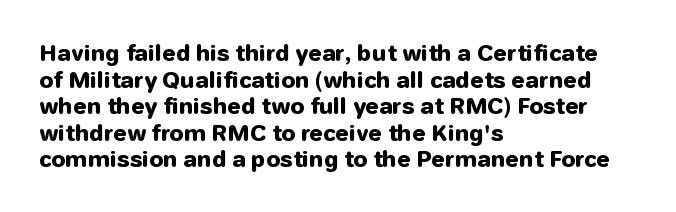
{"italic": "no", "bold": "yes", "underline": "no", "align": "left", "line_spacing_ratio": 1.21, "letter_spacing": "normal", "letter_spacing_em": 0.0, "glyph_px": 22}
